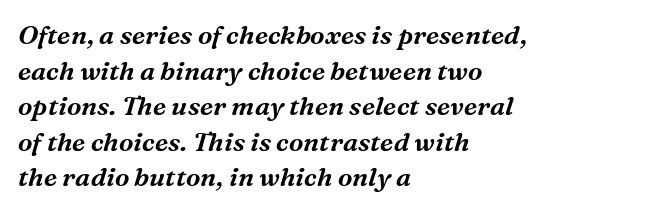
These lines sit exactly where default settings would place them. Does extra space separate the letters? No, they use regular spacing. The rendering applies a slant to the glyphs. Where is the straight margin? On the left. Unmarked baselines from the first word to the last.
